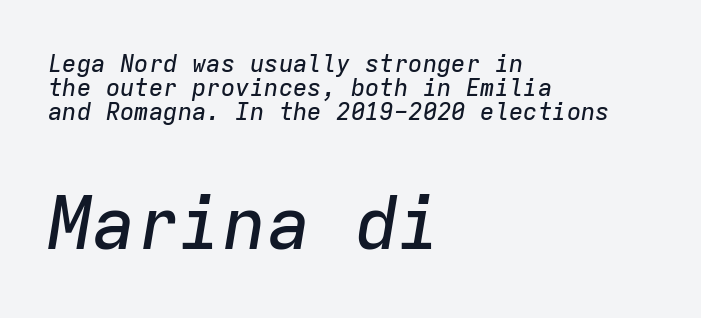
Q: Is the text italic (slanted)? A: Yes, it leans right by about 9 degrees.
Q: Is the text underlined? A: No.
Q: How is the paragraph aligned? A: Left-aligned.
Q: Is the spacing between letters normal or unusually wide? A: Normal.
Q: Is the spacing between lines tight, normal or loose? A: Tight.
Q: Which block of text is set in a larger size, the first (top) or the second (bottom)? A: The second (bottom) one.
Q: Width (condensed, normal, or wide)? A: Normal.
Q: Stroke contrast? A: Low.
Q: x-height? A: Medium.
Q: Monospaced? A: Yes.
